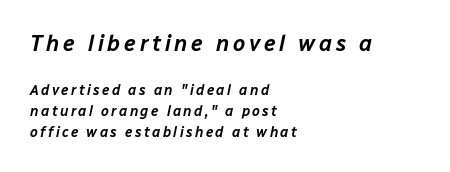
These lines were composed using italics. Each row of text sits above clean, open space. Type size steps down from the first block to the second. The typesetter chose a ragged-right arrangement here. In terms of leading, this rendering sits right in the middle.
